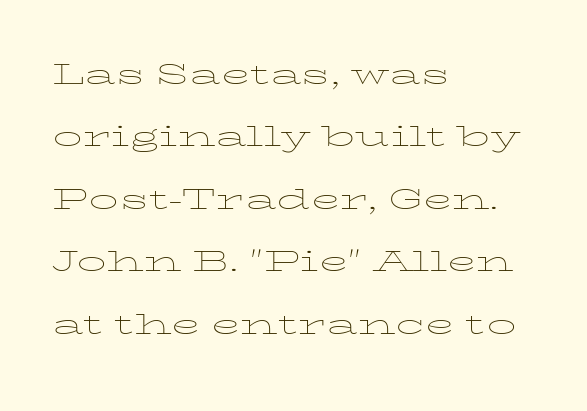
{"italic": "no", "bold": "no", "weight": "thin", "width": "wide", "stroke_contrast": "low", "x_height": "medium", "monospaced": "no", "underline": "no", "align": "left", "line_spacing": "normal", "line_spacing_ratio": 1.6, "letter_spacing": "normal", "letter_spacing_em": 0.0, "glyph_px": 39}
